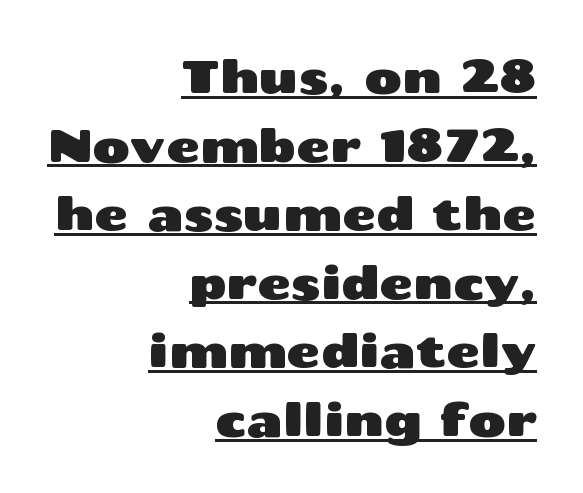
This sample has the flowing, uneven cadence of proportional lettering. A typesetter would mark this as roman, not italic. The passage is arranged like a letterhead date or caption credit — flush right. This sample uses plain, unmodified letter spacing. Type style note: lacks serifs.
